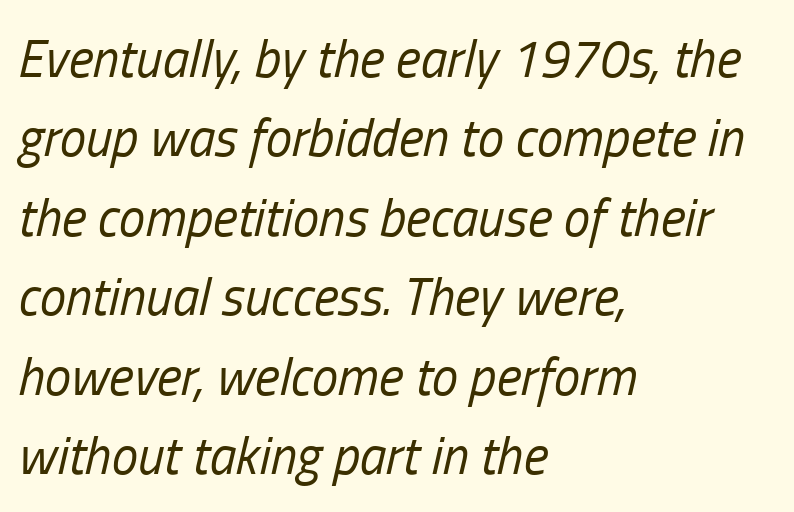
The image shows 53 px regular-weight, condensed type, italic (leaning right); set left-aligned, normal line spacing (1.5x), normal letter spacing, not underlined; low stroke contrast and a medium x-height.
